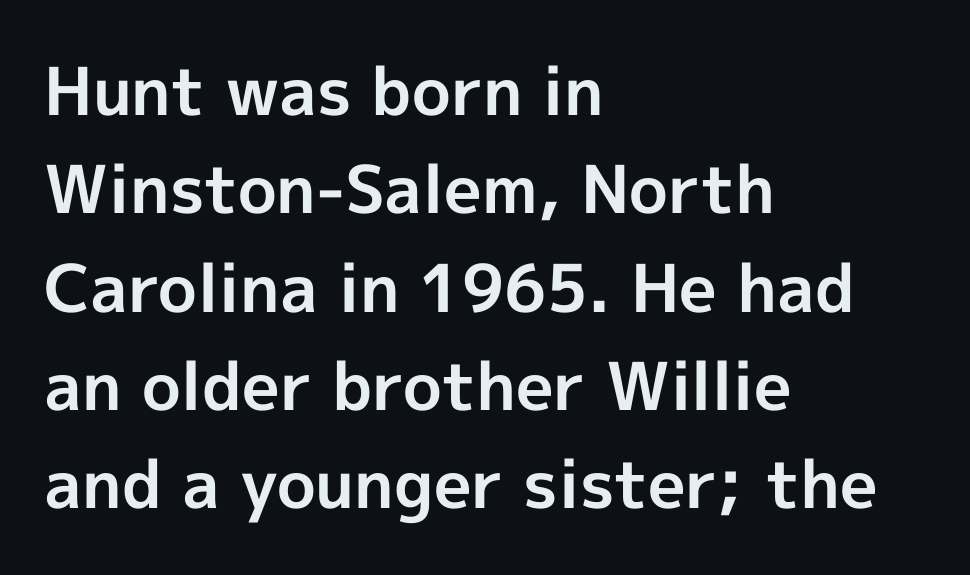
The image shows 66 px bold sans-serif type, upright; set left-aligned, normal line spacing (1.49x), normal letter spacing, not underlined; a medium x-height.
